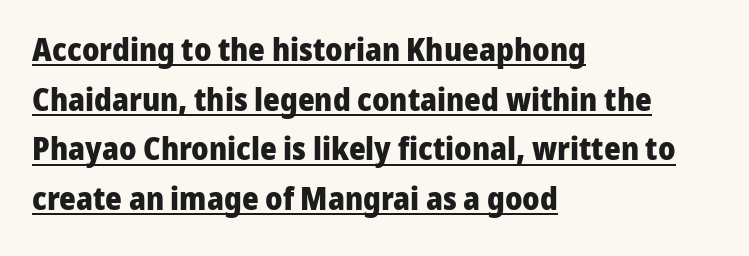
{"serif": "no", "italic": "no", "bold": "yes", "weight": "heavy", "width": "normal", "stroke_contrast": "low", "x_height": "medium", "monospaced": "no", "underline": "yes", "align": "left", "line_spacing": "normal", "line_spacing_ratio": 1.55, "letter_spacing": "normal", "letter_spacing_em": 0.0, "glyph_px": 32}
